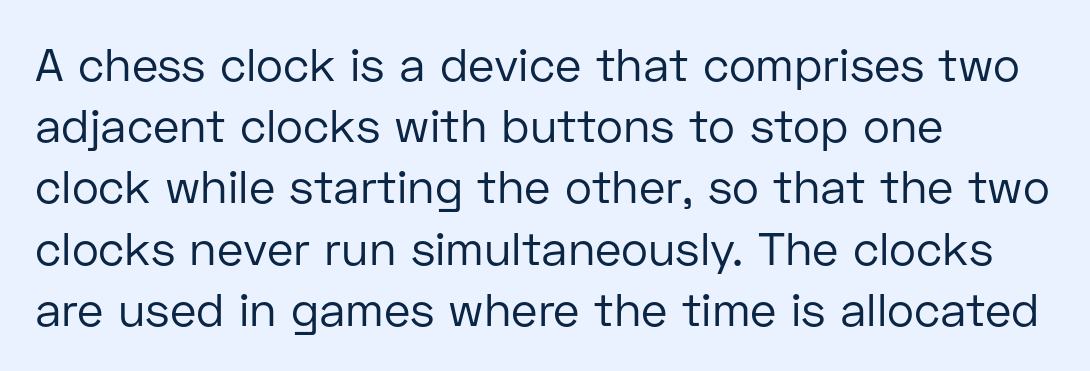
{"serif": "no", "italic": "no", "bold": "no", "weight": "regular", "width": "normal", "stroke_contrast": "low", "x_height": "medium", "monospaced": "no", "underline": "no", "align": "left", "line_spacing": "normal", "line_spacing_ratio": 1.33, "letter_spacing": "normal", "letter_spacing_em": 0.0, "glyph_px": 46}
